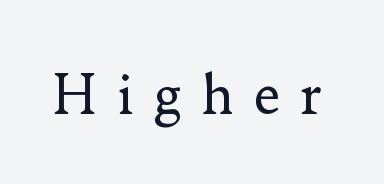
The image shows 52 px regular-weight serif type, upright; set unusually wide letter spacing (+0.37 em), not underlined; low stroke contrast and a small x-height.
